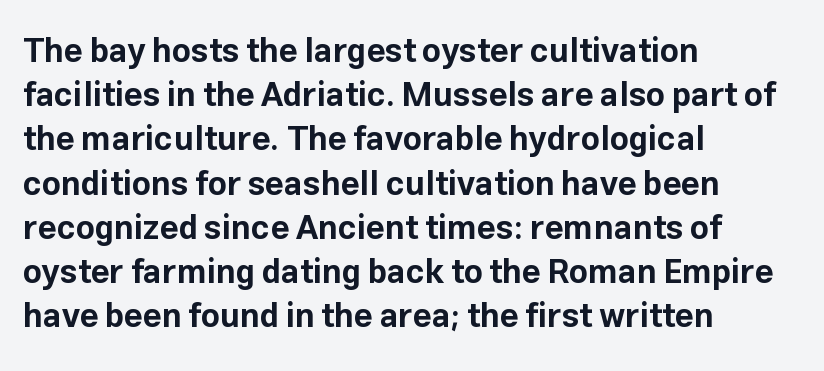
A dark, heavy texture on the line: the type is bold. Do the characters align in a grid? No, the font is proportional. Characters follow at the spacing the type designer built in. The type sits square on the baseline with zero lean. Clear beneath every line of the passage. The rendering anchors every line to the left-hand side.
